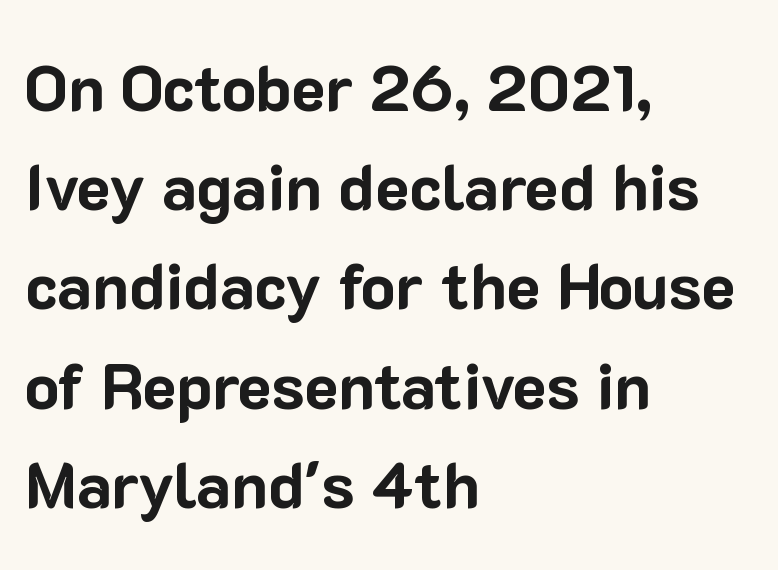
The image shows 64 px bold sans-serif type, upright; set left-aligned, normal line spacing (1.55x), normal letter spacing, not underlined; low stroke contrast and a medium x-height.
